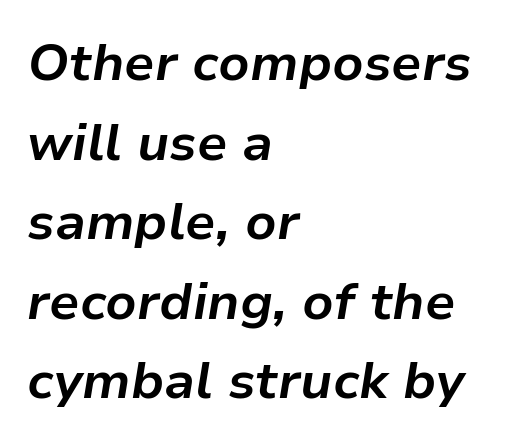
Q: Is the text bold? A: Yes.
Q: Is the text italic (slanted)? A: Yes, it leans right by about 9 degrees.
Q: Is the text underlined? A: No.
Q: How is the paragraph aligned? A: Left-aligned.
Q: Is the spacing between letters normal or unusually wide? A: Normal.
Q: Is the spacing between lines tight, normal or loose? A: Normal.
Q: Width (condensed, normal, or wide)? A: Normal.
Q: Stroke contrast? A: Low.
Q: x-height? A: Medium.
Q: Monospaced? A: No.
